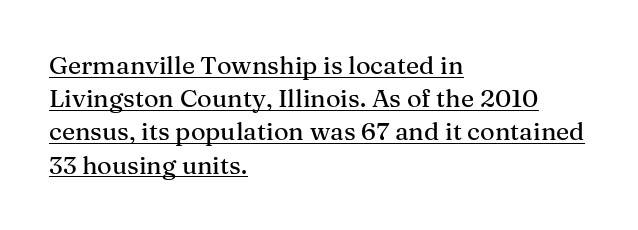
Like a heading marked for emphasis, these lines bear an underscore. Is there any slant? The stems are plumb. A normal amount of white space separates one row of letters from the next. The line texture is even and compact thanks to regular tracking. Visually the block forms a straight wall on the left and a jagged coastline on the right.
